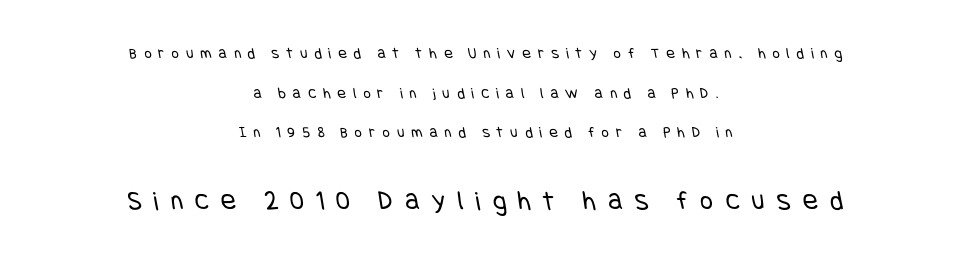
Q: Is the text bold? A: No.
Q: Is the typeface a serif or a sans-serif typeface? A: Sans-serif.
Q: Is the text underlined? A: No.
Q: How is the paragraph aligned? A: Centered.
Q: Is the spacing between letters normal or unusually wide? A: Unusually wide.
Q: Is the spacing between lines tight, normal or loose? A: Loose.
Q: Which block of text is set in a larger size, the first (top) or the second (bottom)? A: The second (bottom) one.
Q: Width (condensed, normal, or wide)? A: Condensed.
Q: Stroke contrast? A: Low.
Q: x-height? A: Large.
